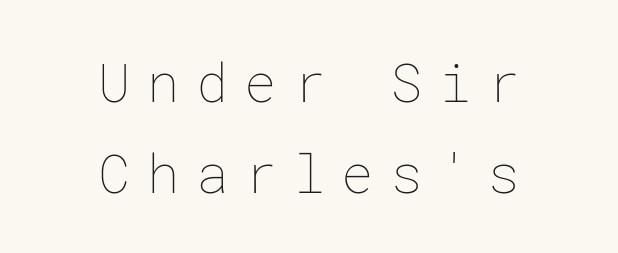
The image shows 54 px thin type, upright; set centered, normal line spacing (1.68x), unusually wide letter spacing (+0.3 em), not underlined; low stroke contrast and a medium x-height.
